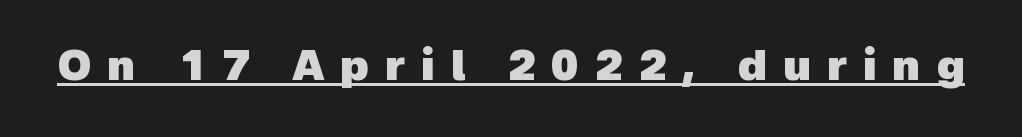
{"serif": "no", "bold": "yes", "weight": "heavy", "width": "normal", "x_height": "medium", "monospaced": "no", "underline": "yes", "letter_spacing": "wide", "letter_spacing_em": 0.38, "glyph_px": 42}
